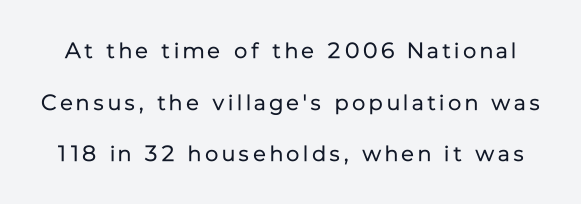
The image shows 22 px text type, upright; set loose line spacing (2.35x), not underlined.
